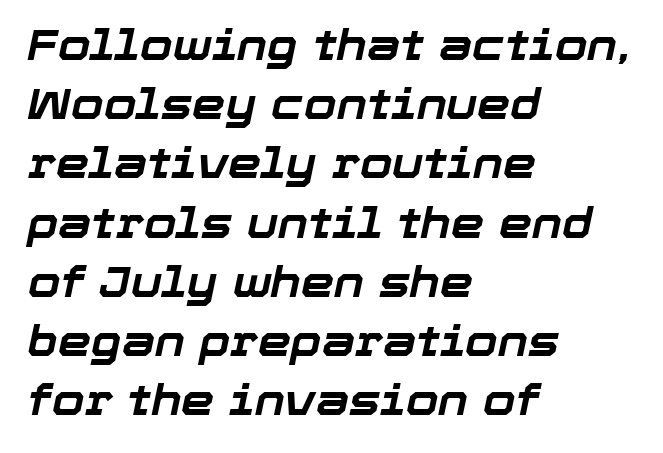
The leading is moderate, giving the passage an even texture. Posture: slanted. These words are printed bold, with thick strokes throughout. The passage shown is typed in a proportional face where columns would drift. These lines are set flush left with a ragged right edge. Underline: absent.
